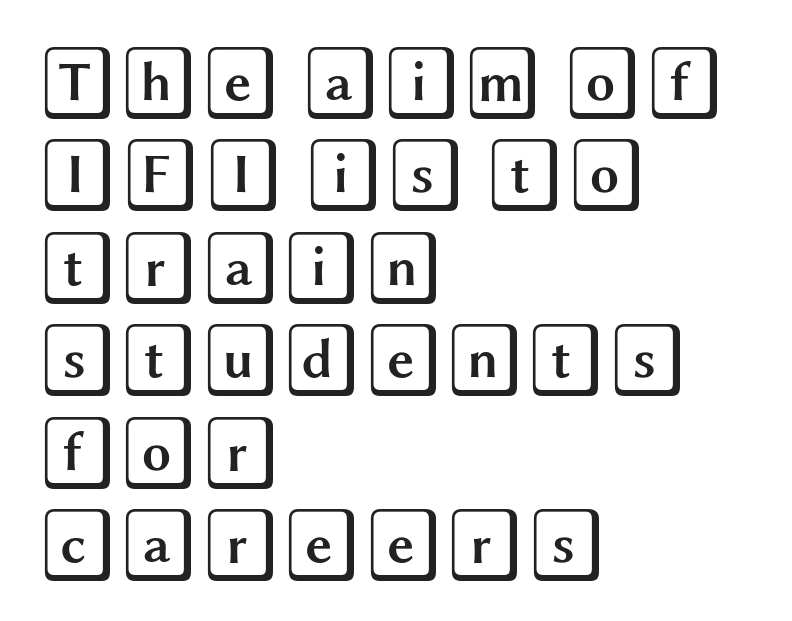
The image shows 74 px wide type, upright; set left-aligned, normal line spacing (1.25x), normal letter spacing, not underlined; a large x-height.
